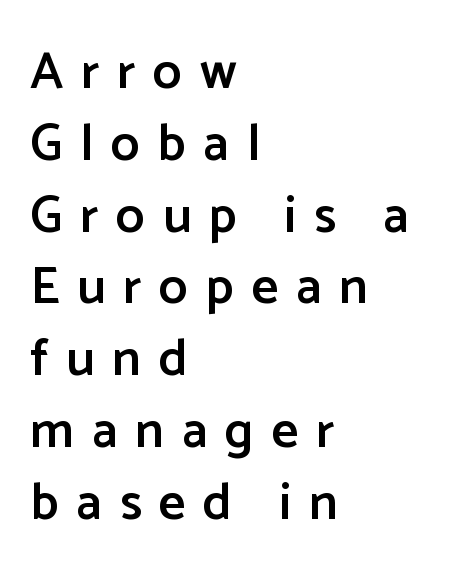
Q: Is the text bold? A: Semi-bold.
Q: Is the text italic (slanted)? A: No, it is upright.
Q: Is the typeface a serif or a sans-serif typeface? A: Sans-serif.
Q: Is the text underlined? A: No.
Q: How is the paragraph aligned? A: Left-aligned.
Q: Is the spacing between letters normal or unusually wide? A: Unusually wide.
Q: Is the spacing between lines tight, normal or loose? A: Normal.
Q: Width (condensed, normal, or wide)? A: Normal.
Q: Stroke contrast? A: Low.
Q: x-height? A: Medium.
Q: Monospaced? A: No.
